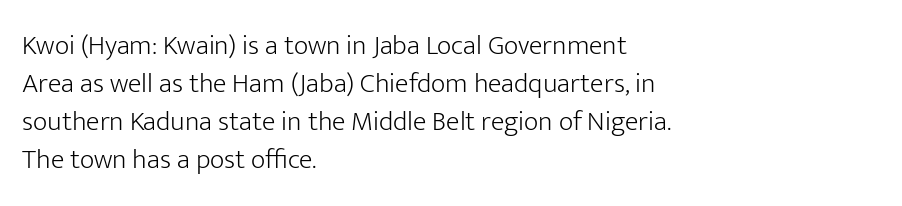
The type family on display is of the sans-serif kind. Stems here are at most as thick as an everyday book face. Which margin do the lines hug? The left one — the right edge is uneven. Looks like regular typesetting: each glyph gets only the width it needs. Reading down the column, the eye jumps a familiar distance to each next line. Observe the ordinary spacing: letters are neighbours, not strangers.
